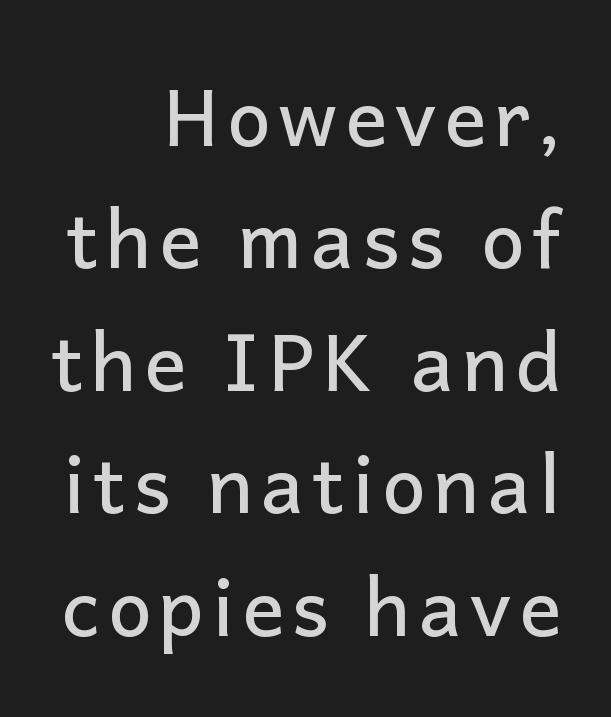
The image shows 78 px sans-serif type, upright; set right-aligned, normal line spacing (1.57x), not underlined; low stroke contrast and a medium x-height.
